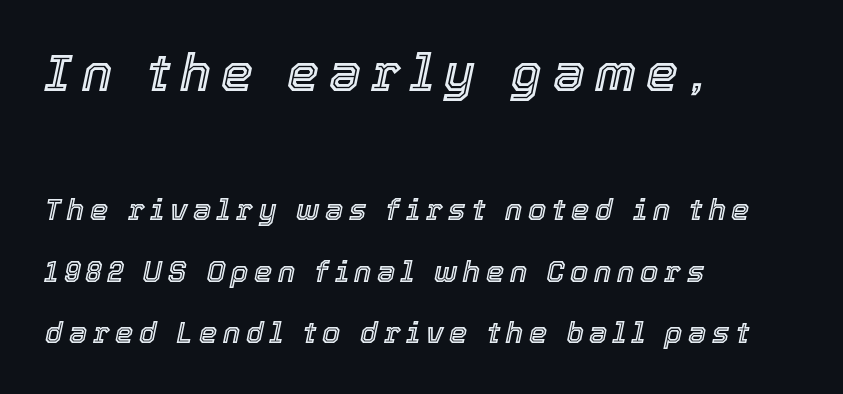
The image shows 51 px text type, italic (leaning right); set left-aligned, loose line spacing (2.11x), unusually wide letter spacing (+0.2 em), not underlined; the first (top) block is 1.76x larger; a medium x-height.
